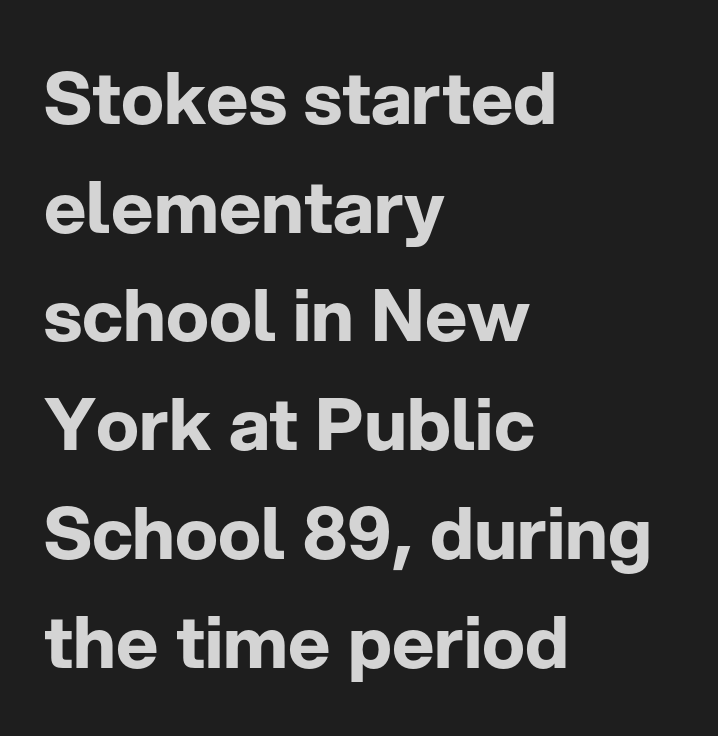
Its strokes are broad and dark, the hallmark of bold type. Do the characters align in a grid? No, the font is proportional. Each word holds together tightly as a unit, with standard inter-letter gaps. Posture: vertical. Caption: multi-line text, flush left, ragged right. The text was rendered using a sans face with plain stroke endings.
